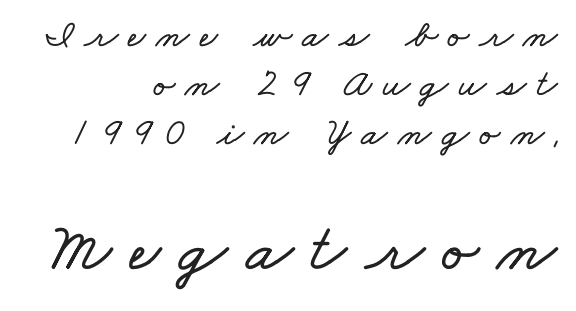
Q: Is the text underlined? A: No.
Q: How is the paragraph aligned? A: Right-aligned.
Q: Is the spacing between letters normal or unusually wide? A: Unusually wide.
Q: Is the spacing between lines tight, normal or loose? A: Normal.
Q: Which block of text is set in a larger size, the first (top) or the second (bottom)? A: The second (bottom) one.
Q: Width (condensed, normal, or wide)? A: Wide.
Q: Stroke contrast? A: Low.
Q: x-height? A: Small.
Q: Monospaced? A: No.
